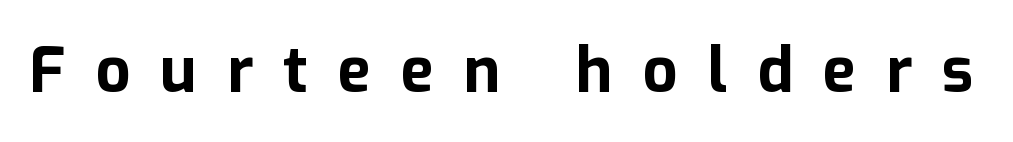
The image shows 62 px bold sans-serif type, upright; set unusually wide letter spacing (+0.48 em), not underlined; low stroke contrast and a medium x-height.
